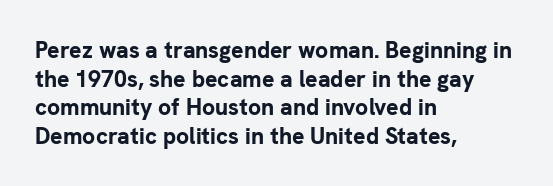
The image shows 23 px bold type, upright; set left-aligned, line spacing 1.24x, normal letter spacing, not underlined.
